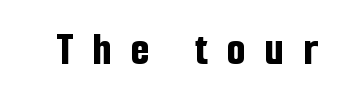
A bare baseline throughout the passage. The passage shown is typeset with a sans-serif family. The characters look thick and weighty, a clear bold. Here the glyphs are tracked loosely, breaking word shapes into spaced letters. Every stem runs plumb, perpendicular to the baseline.
